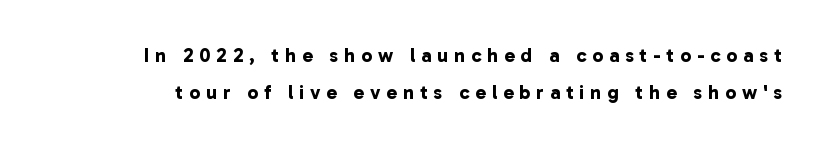
{"bold": "yes", "underline": "no", "line_spacing_ratio": 1.84, "letter_spacing": "wide", "letter_spacing_em": 0.29, "glyph_px": 20}
